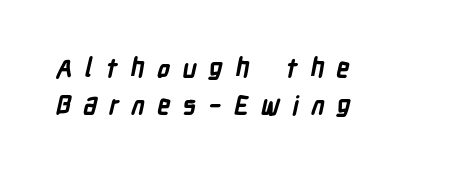
These lines are set flush left with a ragged right edge. Bold? Absolutely — the strokes are thick and heavy. Quick note: underline off. The leading is moderate, giving the passage an even texture. Here the glyphs are tracked loosely, breaking word shapes into spaced letters.
